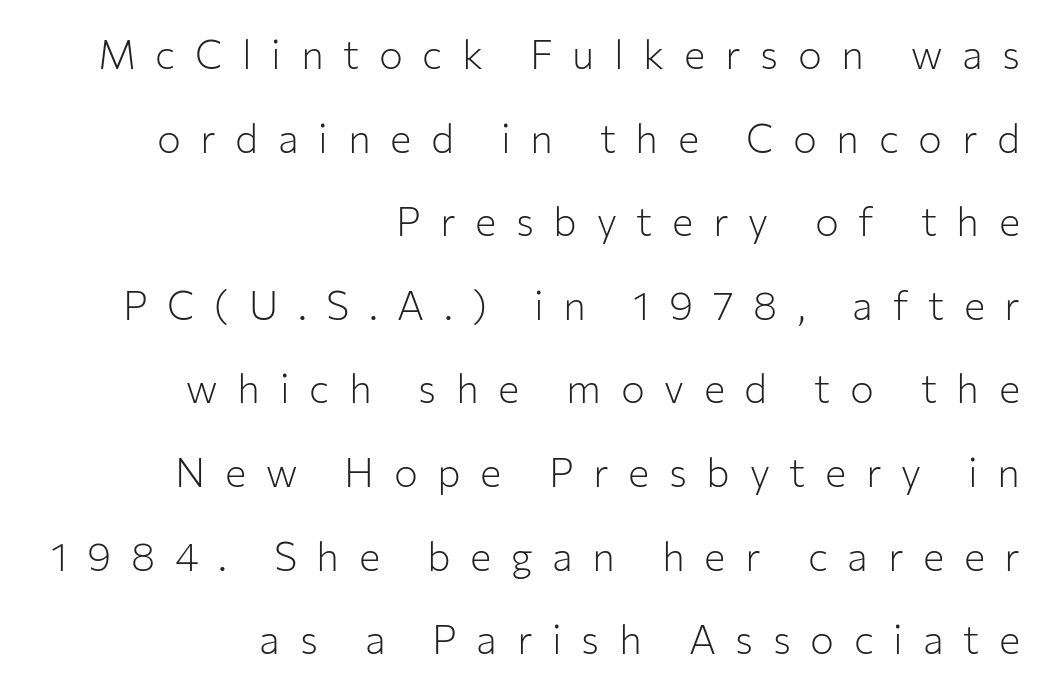
The image shows 40 px light sans-serif type, upright; set right-aligned, loose line spacing (2.09x), unusually wide letter spacing (+0.49 em), not underlined; low stroke contrast and a medium x-height.
